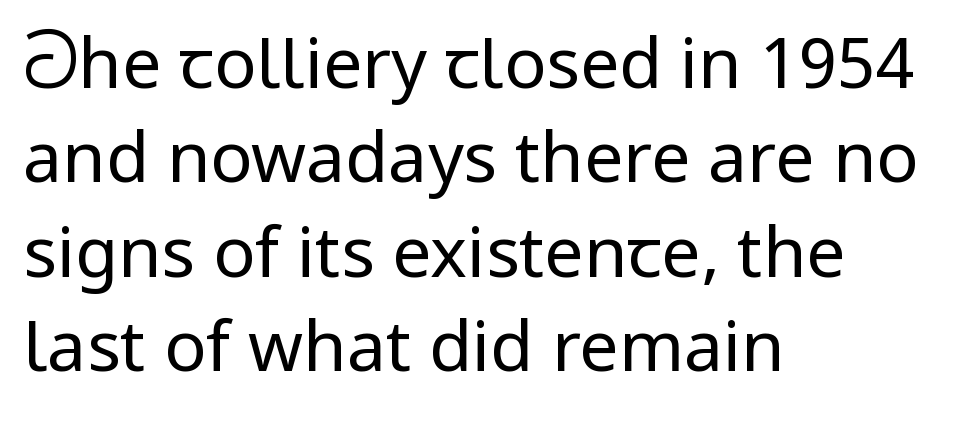
The image shows 70 px regular-weight sans-serif type, upright; set left-aligned, normal line spacing (1.35x), normal letter spacing, not underlined; low stroke contrast and a medium x-height.
